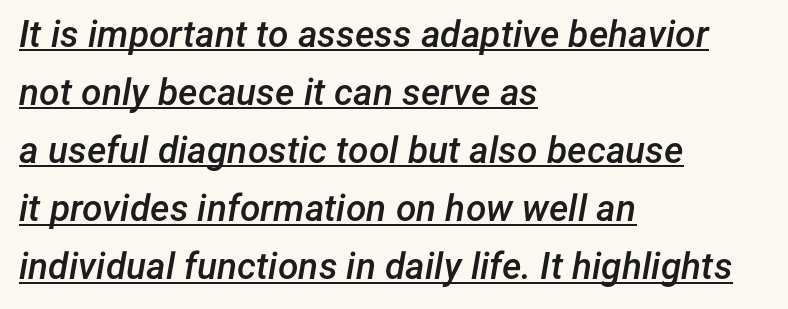
{"italic": "yes", "lean": "right", "slant_degrees": 12, "bold": "semi", "weight": "semibold", "width": "normal", "stroke_contrast": "low", "x_height": "medium", "monospaced": "no", "underline": "yes", "align": "left", "line_spacing": "normal", "line_spacing_ratio": 1.57, "letter_spacing": "normal", "letter_spacing_em": 0.0, "glyph_px": 37}
